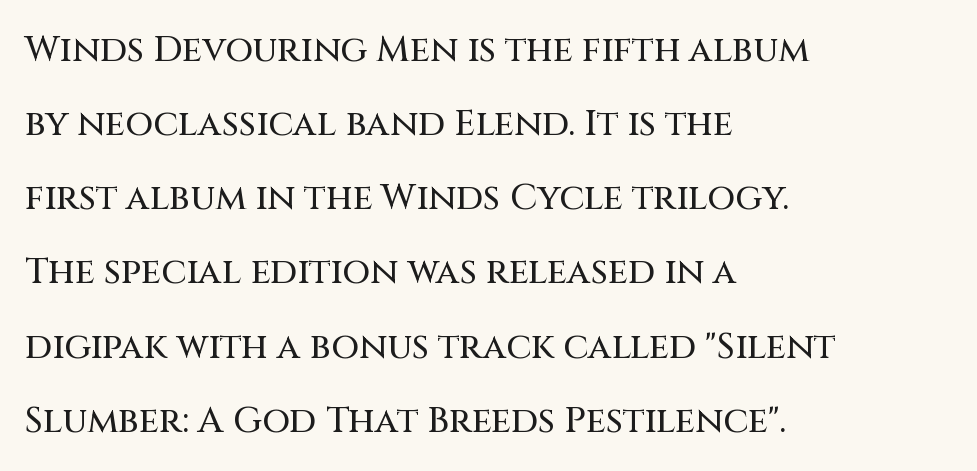
{"serif": "no", "italic": "no", "width": "normal", "stroke_contrast": "medium", "x_height": "large", "monospaced": "no", "underline": "no", "align": "left", "line_spacing": "loose", "line_spacing_ratio": 2.06, "letter_spacing": "normal", "letter_spacing_em": 0.0, "glyph_px": 36}
